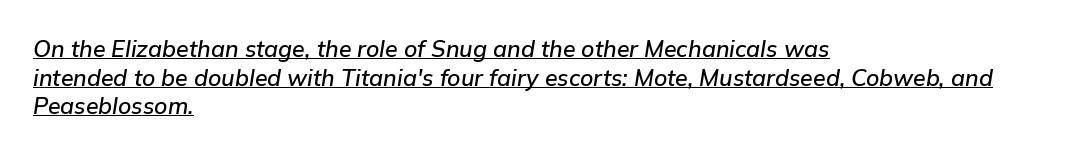
Slanted lettering throughout. Caption: multi-line text, flush left, ragged right. The specimen includes a rule beneath the text block's lines. The letterforms sit shoulder to shoulder at normal distance.
